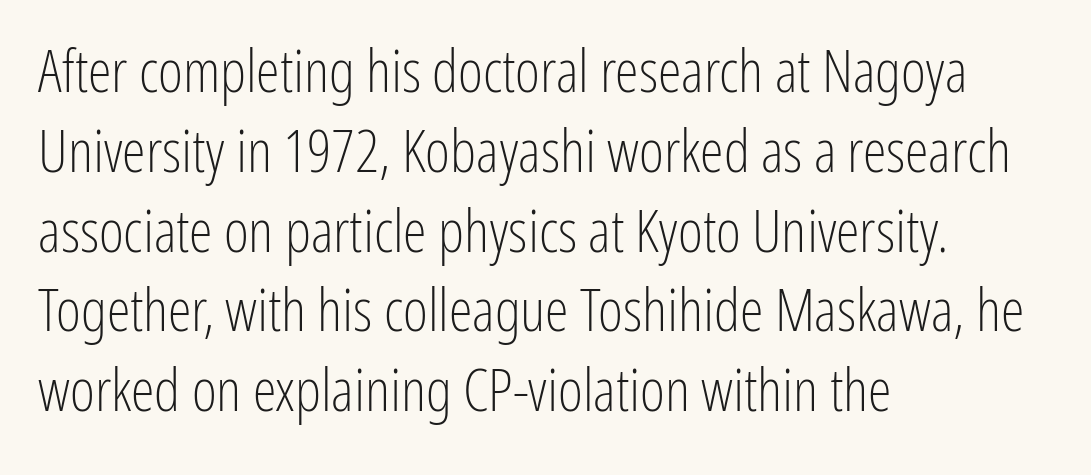
{"serif": "no", "italic": "no", "bold": "no", "weight": "light", "width": "condensed", "stroke_contrast": "low", "x_height": "medium", "monospaced": "no", "underline": "no", "align": "left", "line_spacing": "normal", "line_spacing_ratio": 1.33, "letter_spacing": "normal", "letter_spacing_em": 0.0, "glyph_px": 60}
